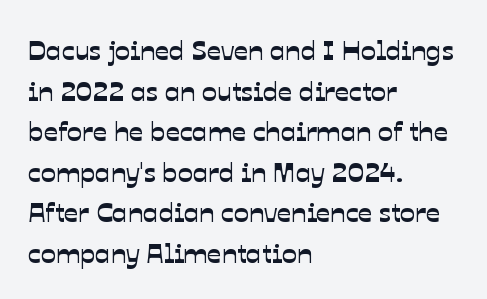
The image shows 28 px sans-serif type; set left-aligned, normal line spacing (1.45x), normal letter spacing, not underlined; low stroke contrast and a medium x-height.
